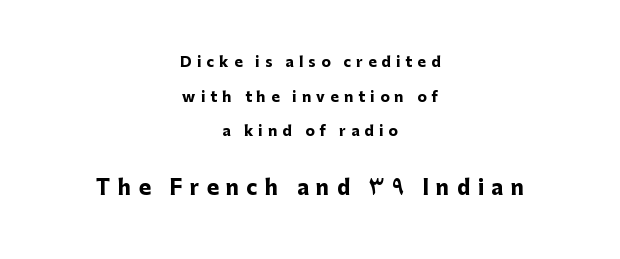
The lettering holds an erect, upright posture throughout. Look at the tracking — it's clearly loosened, letters drifting apart. The rendering uses a large line-height, opening up the rows. Of the two passages, the one underneath uses the larger point size. Notice how the passage keeps no hard edge, just a central spine. Plenty of ink on the page — the face is bold.
